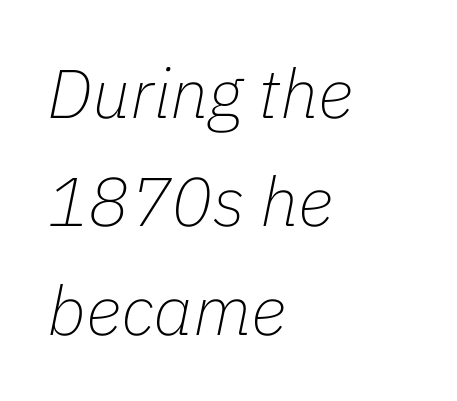
Check the space under the baseline: it is left empty. Do the characters align in a grid? No, the font is proportional. One glance says typical: line gaps are just what's usual. Teacher's note: observe the even left margin — that is flush-left alignment.
